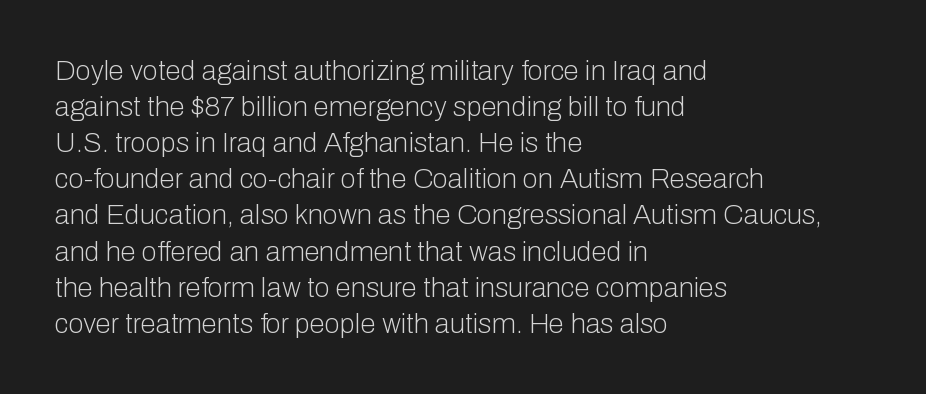
Q: Is the text bold? A: No.
Q: Is the text italic (slanted)? A: No, it is upright.
Q: Is the typeface a serif or a sans-serif typeface? A: Sans-serif.
Q: Is the text underlined? A: No.
Q: How is the paragraph aligned? A: Left-aligned.
Q: Is the spacing between letters normal or unusually wide? A: Normal.
Q: Is the spacing between lines tight, normal or loose? A: Normal.
Q: Width (condensed, normal, or wide)? A: Normal.
Q: Stroke contrast? A: Low.
Q: x-height? A: Medium.
Q: Monospaced? A: No.
